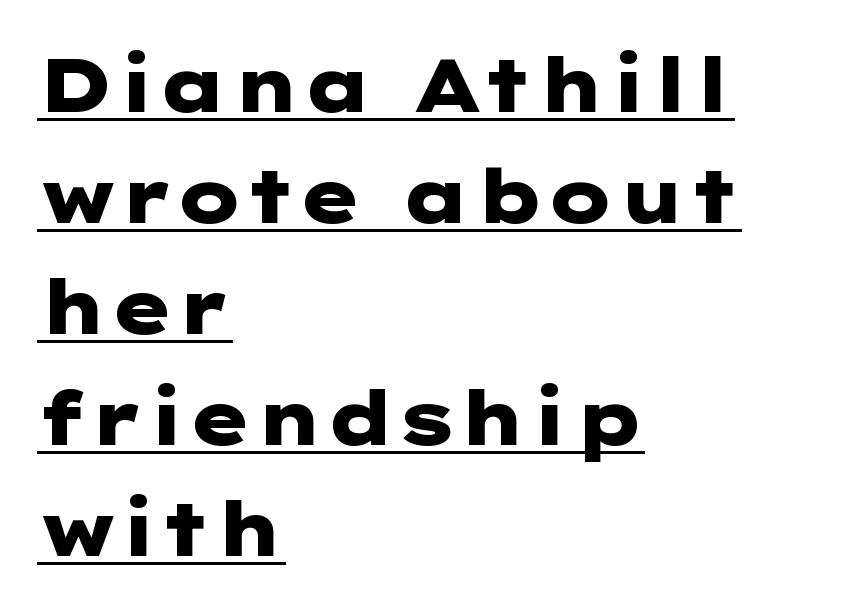
{"serif": "no", "italic": "no", "bold": "yes", "weight": "heavy", "width": "wide", "stroke_contrast": "low", "x_height": "medium", "underline": "yes", "align": "left", "line_spacing": "normal", "line_spacing_ratio": 1.48, "letter_spacing": "normal", "letter_spacing_em": 0.0, "glyph_px": 75}
